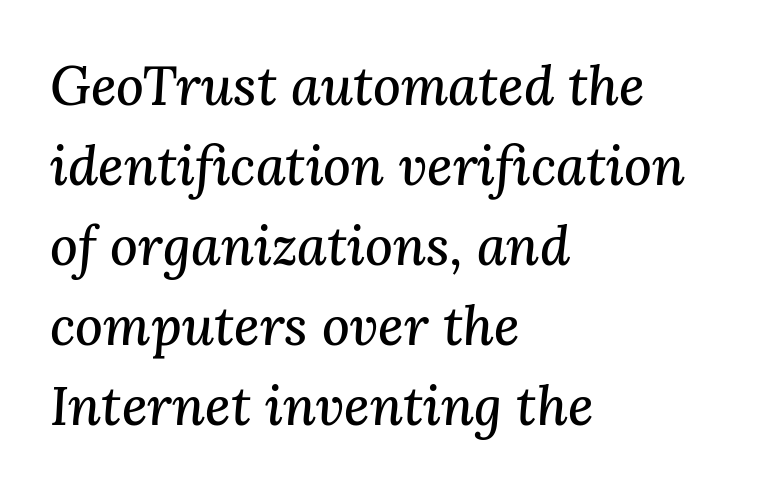
The image shows 54 px serif type, italic (leaning right); set left-aligned, normal line spacing (1.48x), normal letter spacing, not underlined; medium stroke contrast and a medium x-height.
